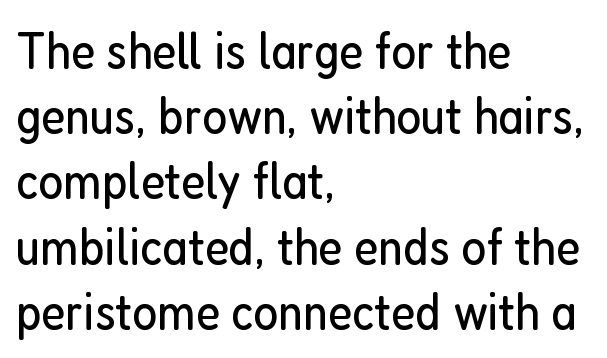
The image shows 53 px regular-weight, condensed sans-serif type, upright; set left-aligned, line spacing 1.23x, normal letter spacing, not underlined; low stroke contrast and a medium x-height.
